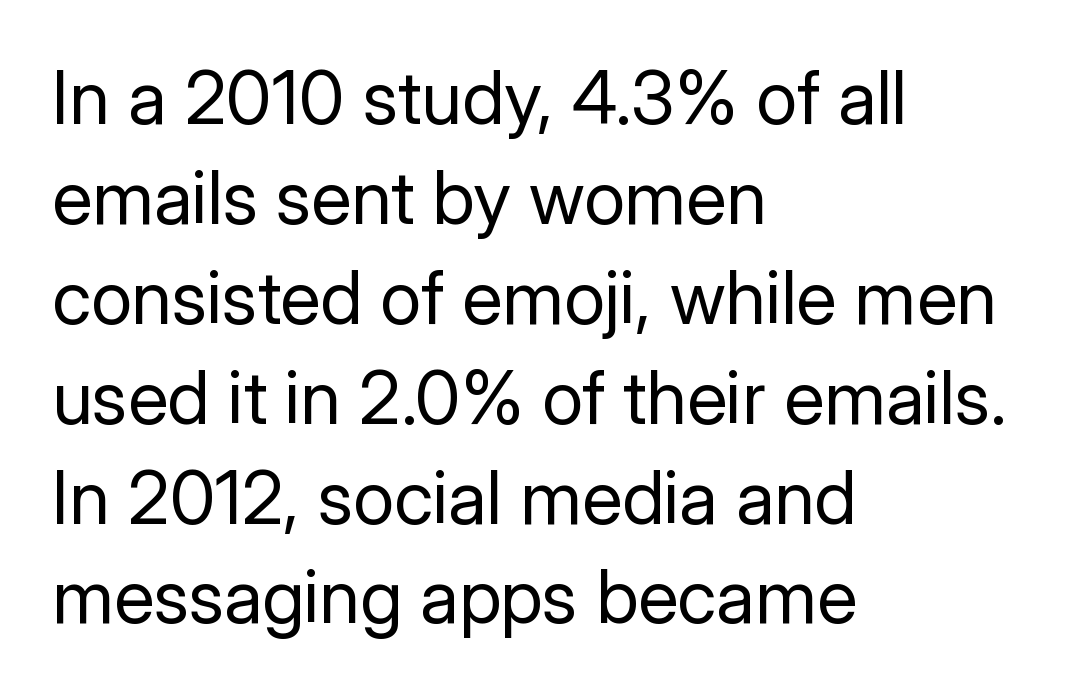
The image shows 74 px regular-weight sans-serif type, upright; set left-aligned, normal line spacing (1.35x), normal letter spacing, not underlined; low stroke contrast and a medium x-height.
